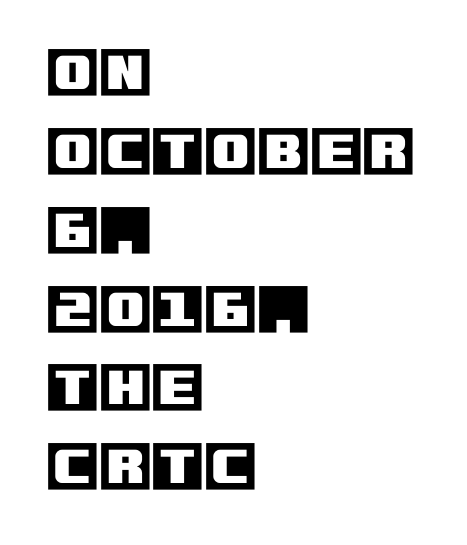
{"italic": "no", "width": "normal", "x_height": "large", "underline": "no", "align": "left", "line_spacing": "normal", "line_spacing_ratio": 1.46, "letter_spacing": "normal", "letter_spacing_em": 0.0, "glyph_px": 54}
